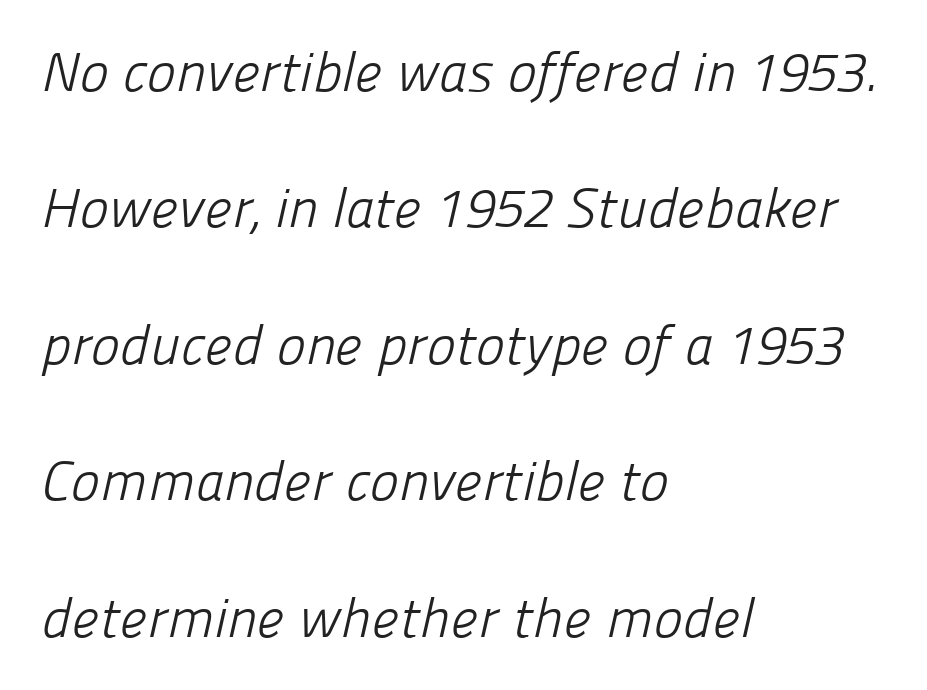
Q: Is the text bold? A: No.
Q: Is the typeface a serif or a sans-serif typeface? A: Sans-serif.
Q: Is the text underlined? A: No.
Q: How is the paragraph aligned? A: Left-aligned.
Q: Is the spacing between letters normal or unusually wide? A: Normal.
Q: Is the spacing between lines tight, normal or loose? A: Loose.
Q: Width (condensed, normal, or wide)? A: Normal.
Q: Stroke contrast? A: Low.
Q: x-height? A: Medium.
Q: Monospaced? A: No.
